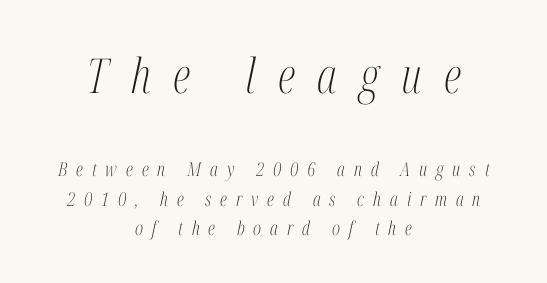
Q: Is the text bold? A: No.
Q: Is the text italic (slanted)? A: Yes, it leans right by about 12 degrees.
Q: Is the typeface a serif or a sans-serif typeface? A: Serif.
Q: Is the text underlined? A: No.
Q: How is the paragraph aligned? A: Centered.
Q: Is the spacing between letters normal or unusually wide? A: Unusually wide.
Q: Is the spacing between lines tight, normal or loose? A: Normal.
Q: Which block of text is set in a larger size, the first (top) or the second (bottom)? A: The first (top) one.
Q: Width (condensed, normal, or wide)? A: Condensed.
Q: Stroke contrast? A: Medium.
Q: x-height? A: Medium.
Q: Monospaced? A: No.
